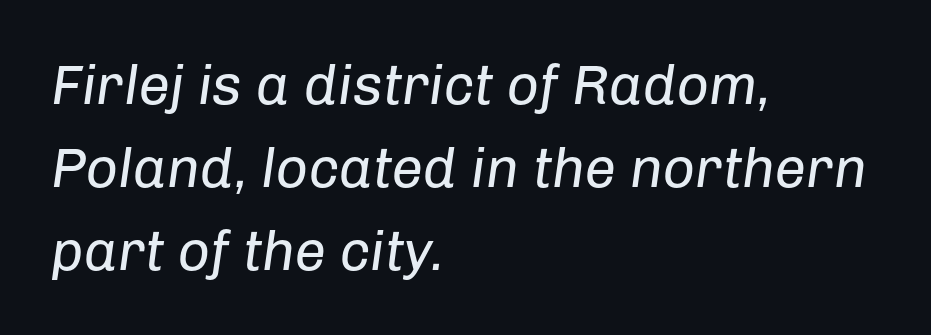
The image shows 56 px regular-weight type, italic (leaning right); set left-aligned, normal line spacing (1.48x), normal letter spacing, not underlined; low stroke contrast and a medium x-height.
